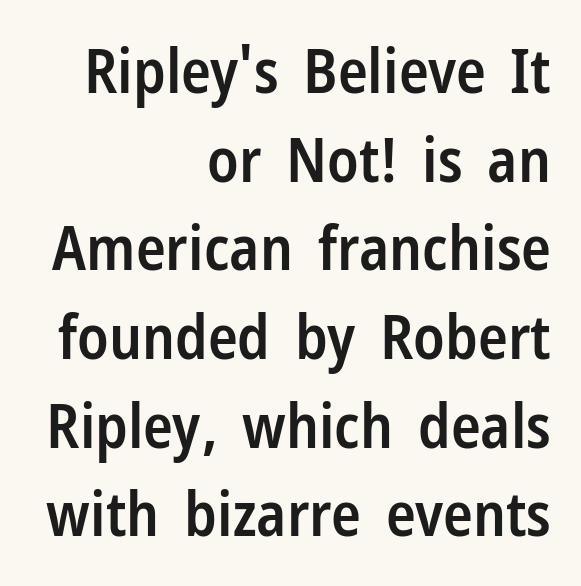
The image shows 62 px semibold, condensed sans-serif type, upright; set right-aligned, normal line spacing (1.43x), normal letter spacing, not underlined; low stroke contrast and a medium x-height.
